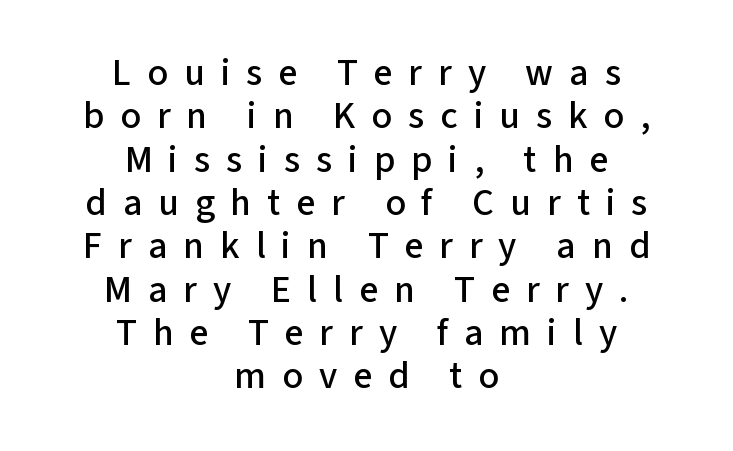
{"serif": "no", "italic": "no", "width": "normal", "stroke_contrast": "low", "x_height": "medium", "monospaced": "no", "underline": "no", "align": "center", "line_spacing": "tight", "line_spacing_ratio": 1.14, "letter_spacing": "wide", "letter_spacing_em": 0.42, "glyph_px": 38}
